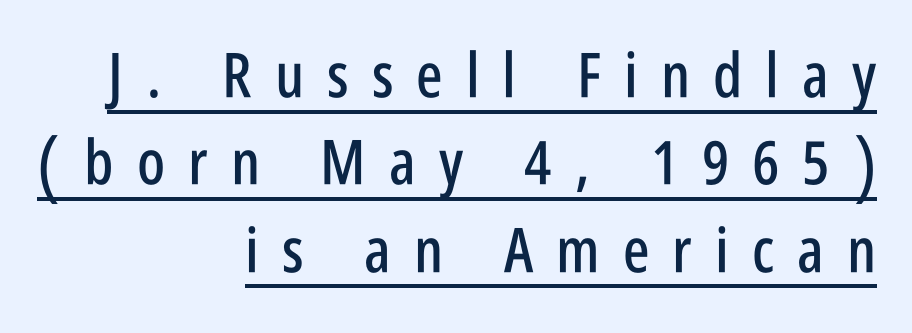
{"serif": "no", "italic": "no", "width": "condensed", "stroke_contrast": "low", "x_height": "large", "monospaced": "no", "underline": "yes", "align": "right", "line_spacing": "normal", "line_spacing_ratio": 1.41, "letter_spacing": "wide", "letter_spacing_em": 0.37, "glyph_px": 62}
